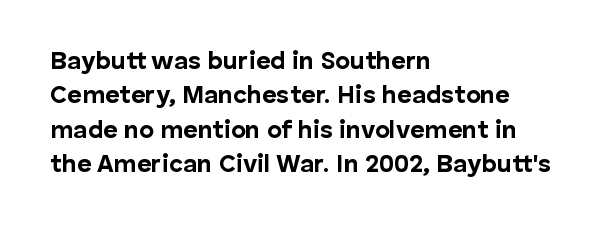
Plain, unruled lines of type. Italic: no, the glyphs are upright roman. The face used here has the dense, thick strokes of a bold. Compared with typical paragraphs, the rows here are spaced about the same. The paragraph has a hard left edge and a soft right edge. Here the glyphs are tracked normally, forming tight word shapes.
